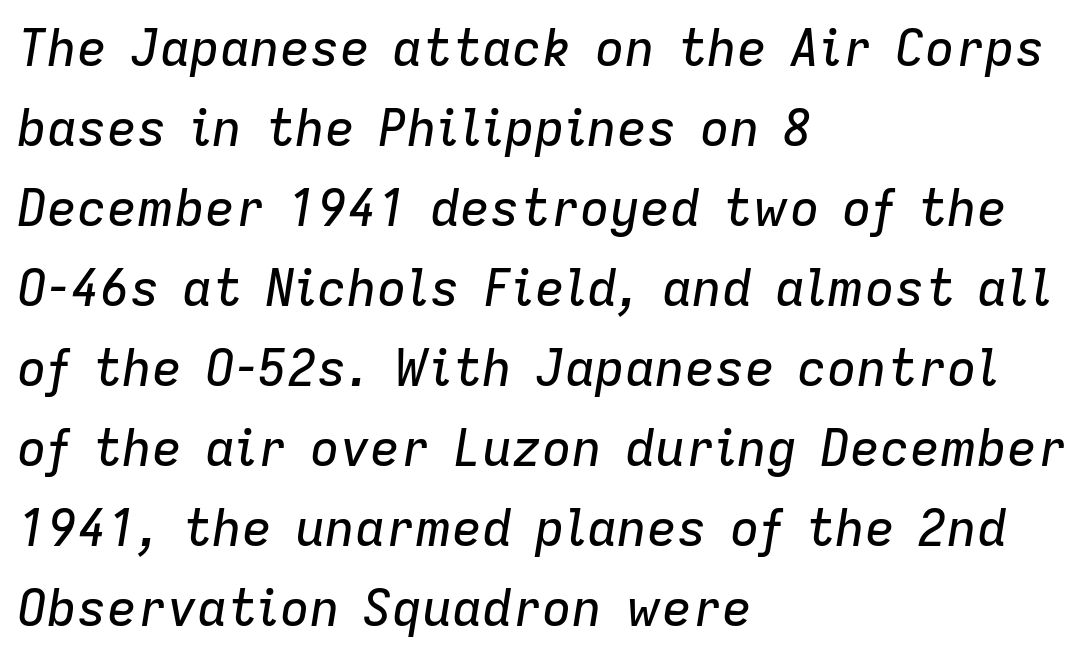
{"italic": "yes", "lean": "right", "slant_degrees": 9, "width": "normal", "stroke_contrast": "low", "x_height": "medium", "monospaced": "no", "underline": "no", "align": "left", "line_spacing": "normal", "line_spacing_ratio": 1.6, "letter_spacing": "normal", "letter_spacing_em": 0.0, "glyph_px": 50}
